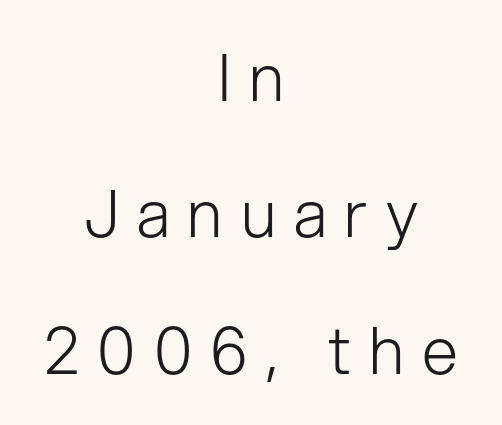
Q: Is the text bold? A: No.
Q: Is the text italic (slanted)? A: No, it is upright.
Q: Is the typeface a serif or a sans-serif typeface? A: Sans-serif.
Q: Is the text underlined? A: No.
Q: How is the paragraph aligned? A: Centered.
Q: Is the spacing between letters normal or unusually wide? A: Unusually wide.
Q: Is the spacing between lines tight, normal or loose? A: Loose.
Q: Width (condensed, normal, or wide)? A: Normal.
Q: Stroke contrast? A: Low.
Q: x-height? A: Medium.
Q: Monospaced? A: No.
